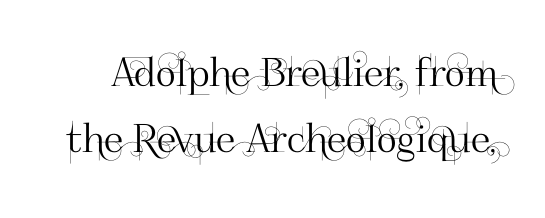
{"serif": "no", "italic": "no", "width": "normal", "stroke_contrast": "high", "x_height": "small", "monospaced": "no", "underline": "no", "line_spacing": "normal", "line_spacing_ratio": 1.68, "letter_spacing": "normal", "letter_spacing_em": 0.0, "glyph_px": 39}
